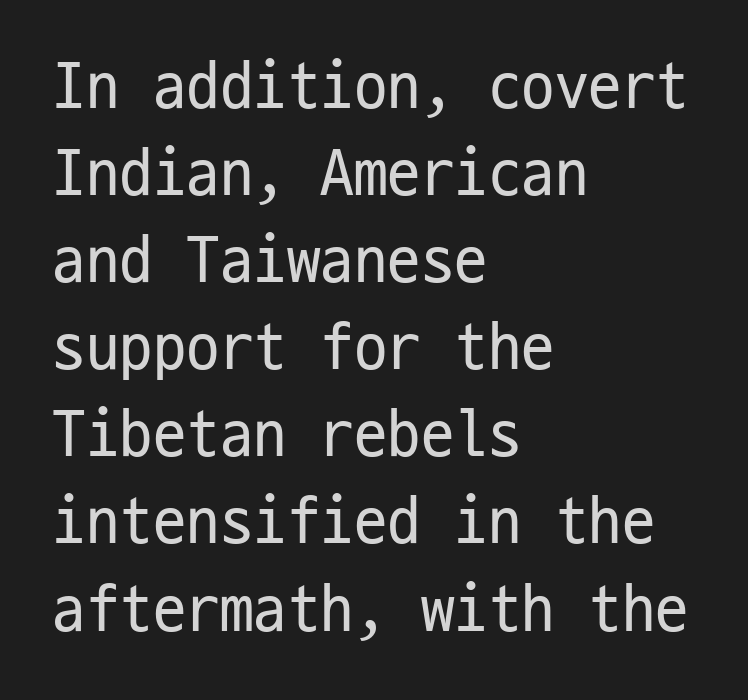
{"serif": "no", "italic": "no", "bold": "no", "weight": "regular", "width": "condensed", "stroke_contrast": "low", "x_height": "medium", "monospaced": "yes", "underline": "no", "align": "left", "line_spacing": "normal", "line_spacing_ratio": 1.3, "letter_spacing": "normal", "letter_spacing_em": 0.0, "glyph_px": 67}
